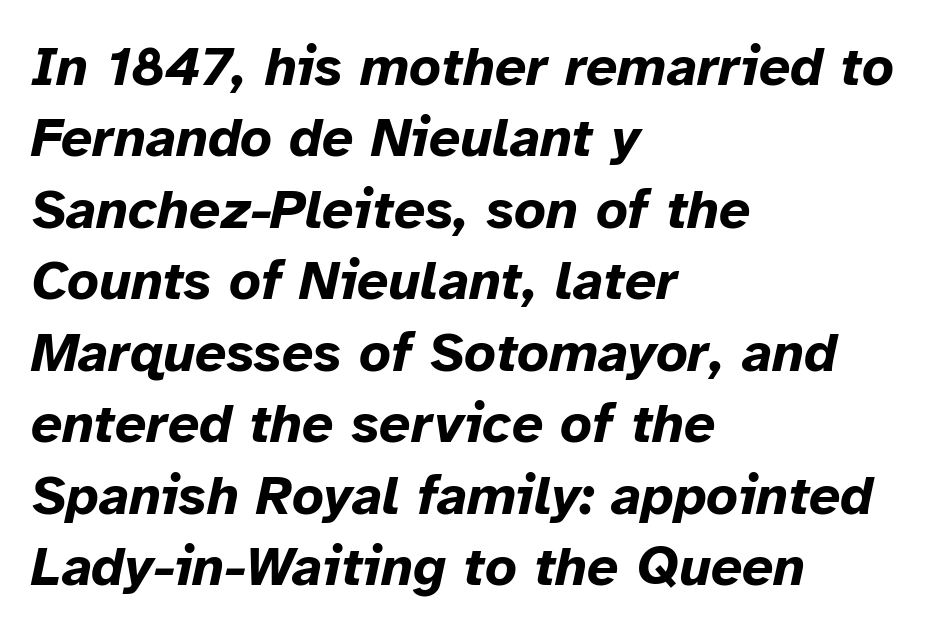
Q: Is the text bold? A: Yes.
Q: Is the text italic (slanted)? A: Yes, it leans right by about 12 degrees.
Q: Is the text underlined? A: No.
Q: How is the paragraph aligned? A: Left-aligned.
Q: Is the spacing between letters normal or unusually wide? A: Normal.
Q: Is the spacing between lines tight, normal or loose? A: Normal.
Q: Width (condensed, normal, or wide)? A: Normal.
Q: Stroke contrast? A: Low.
Q: x-height? A: Medium.
Q: Monospaced? A: No.
